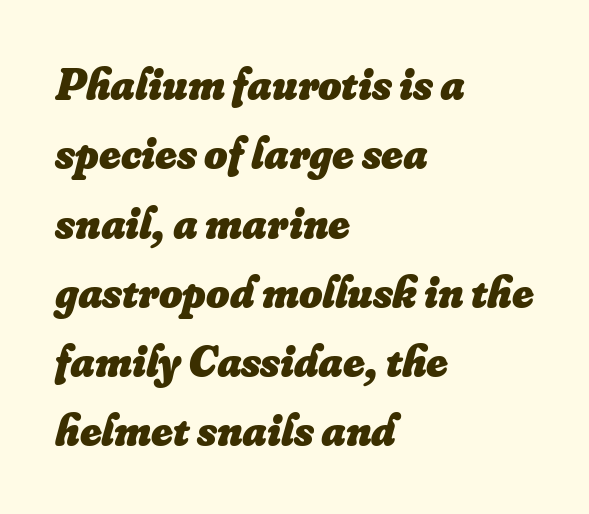
The image shows 45 px heavy type, italic (leaning right); set left-aligned, normal line spacing (1.54x), normal letter spacing, not underlined; low stroke contrast and a small x-height.
